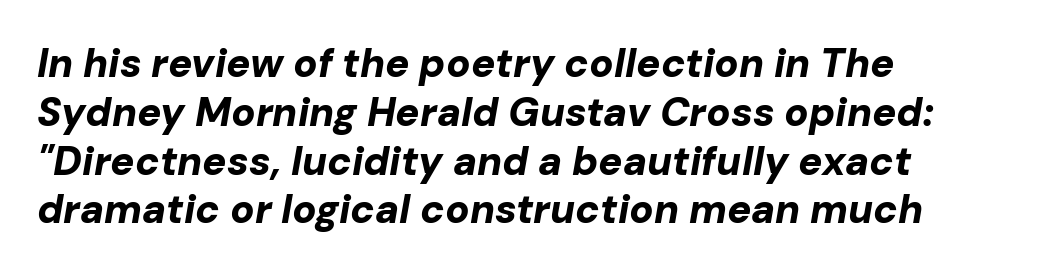
Underline: absent. No extra tracking has been applied to these lines. Is the type slanted? Yes — the strokes lean at a clear angle. A typesetter would call this proportional, since set widths differ per character. Chunky letters — that's bold for sure. The rendering anchors every line to the left-hand side.
